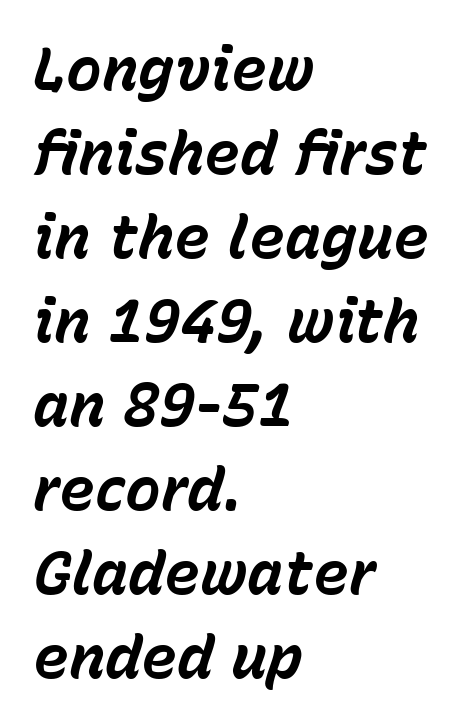
The image shows 60 px bold type, italic (leaning right); set left-aligned, normal line spacing (1.4x), normal letter spacing, not underlined; low stroke contrast and a medium x-height.
